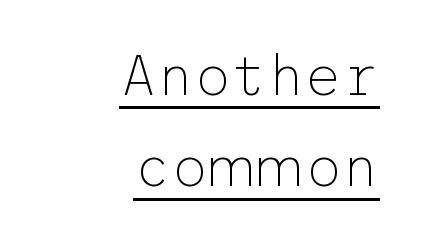
{"serif": "no", "italic": "no", "bold": "no", "weight": "thin", "width": "normal", "stroke_contrast": "low", "x_height": "medium", "underline": "yes", "align": "right", "line_spacing": "normal", "line_spacing_ratio": 1.6, "letter_spacing": "normal", "letter_spacing_em": 0.0, "glyph_px": 57}
